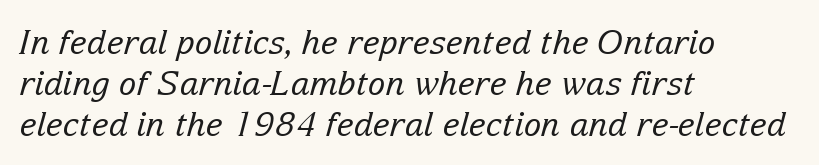
These lines keep a tight, regular rhythm from letter to letter. This reads as an unemphasized weight, regular at the heaviest. This sample uses an oblique cut, with every glyph tilted off the vertical. Unlike a clean sans, this face finishes its strokes with serifs. The area under the type is left untouched. This rendering uses left alignment, leaving the right contour irregular.
